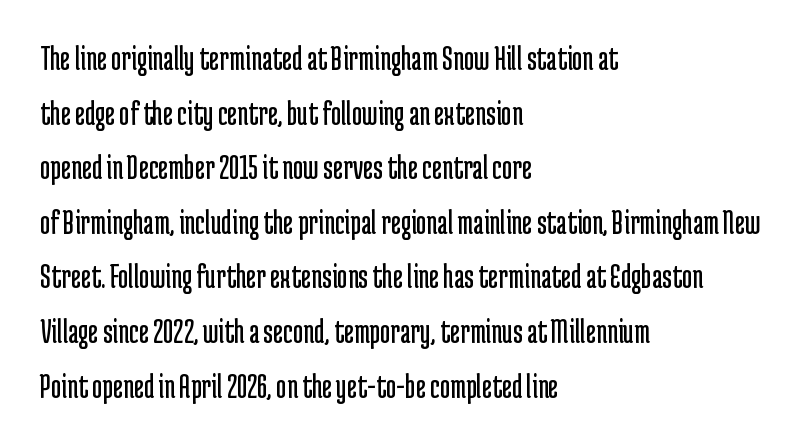
The image shows 35 px regular-weight, condensed sans-serif type, upright; set left-aligned, normal line spacing (1.56x), normal letter spacing, not underlined; low stroke contrast and a medium x-height.
